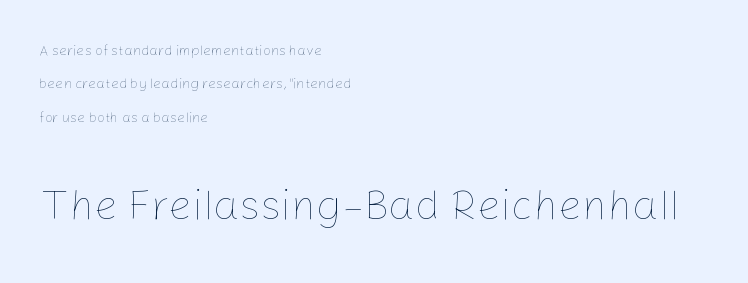
Bigger letters appear in the bottom chunk; the top chunk is reduced. The letters stand straight up with perfectly vertical stems. There is no visible air inserted between adjacent glyphs. The paragraph has a hard left edge and a soft right edge. Looks like regular typesetting: each glyph gets only the width it needs. The gap between lines stays unmarked.
